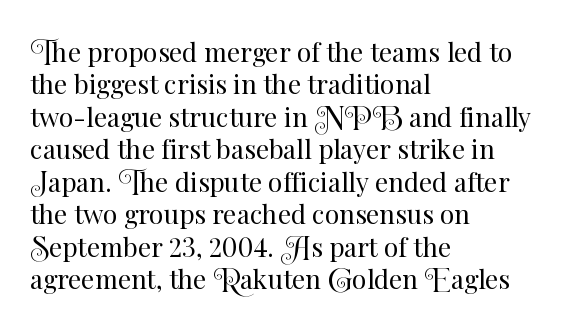
{"italic": "no", "bold": "no", "underline": "no", "align": "left", "line_spacing": "normal", "line_spacing_ratio": 1.25, "letter_spacing": "normal", "letter_spacing_em": 0.0, "glyph_px": 26}
